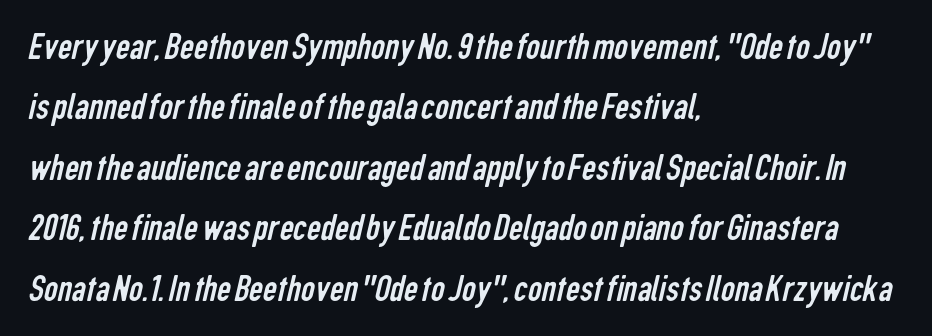
Q: Is the text bold? A: No.
Q: Is the typeface a serif or a sans-serif typeface? A: Sans-serif.
Q: Is the text underlined? A: No.
Q: How is the paragraph aligned? A: Left-aligned.
Q: Is the spacing between letters normal or unusually wide? A: Normal.
Q: Is the spacing between lines tight, normal or loose? A: Normal.
Q: Width (condensed, normal, or wide)? A: Condensed.
Q: Stroke contrast? A: Low.
Q: x-height? A: Medium.
Q: Monospaced? A: No.
